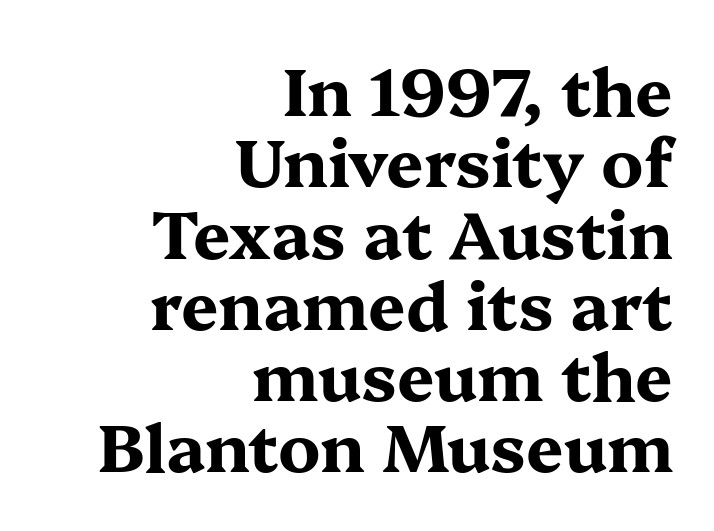
The image shows 66 px bold, wide serif type, upright; set right-aligned, tight line spacing (1.08x), normal letter spacing, not underlined; medium stroke contrast and a medium x-height.
